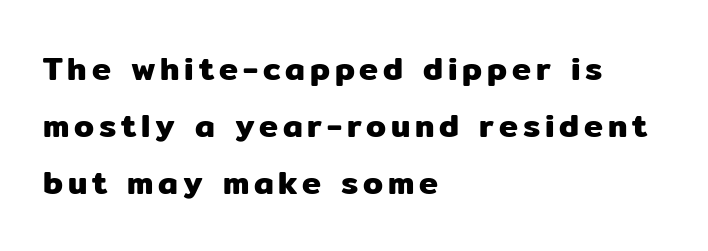
The image shows 32 px sans-serif type, upright; set left-aligned, line spacing 1.78x, not underlined; low stroke contrast and a medium x-height.
